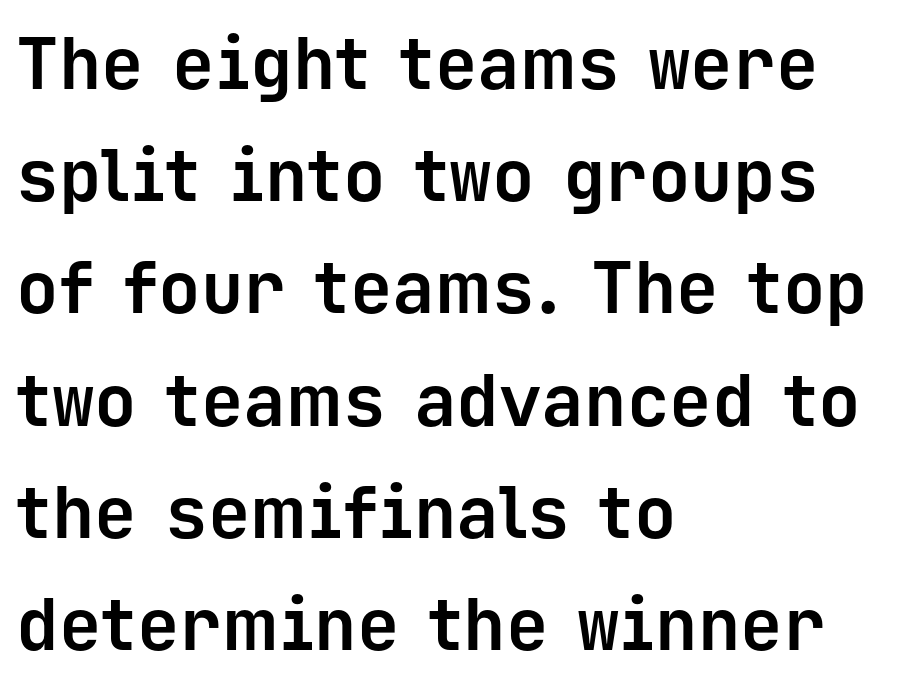
The image shows 71 px bold sans-serif type, upright, monospaced; set left-aligned, normal line spacing (1.58x), normal letter spacing, not underlined; low stroke contrast and a medium x-height.
